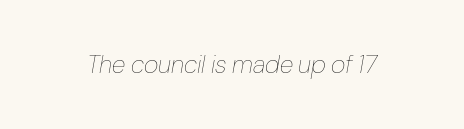
The image shows 25 px text type, italic (leaning right); set normal letter spacing, not underlined.
